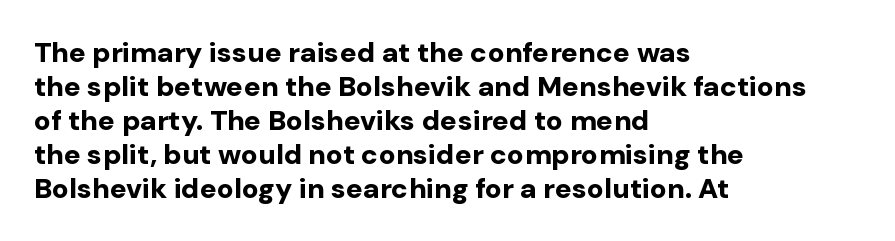
{"serif": "no", "italic": "no", "bold": "yes", "weight": "bold", "width": "normal", "stroke_contrast": "low", "x_height": "medium", "monospaced": "no", "underline": "no", "align": "left", "line_spacing_ratio": 1.21, "letter_spacing": "normal", "letter_spacing_em": 0.0, "glyph_px": 28}
